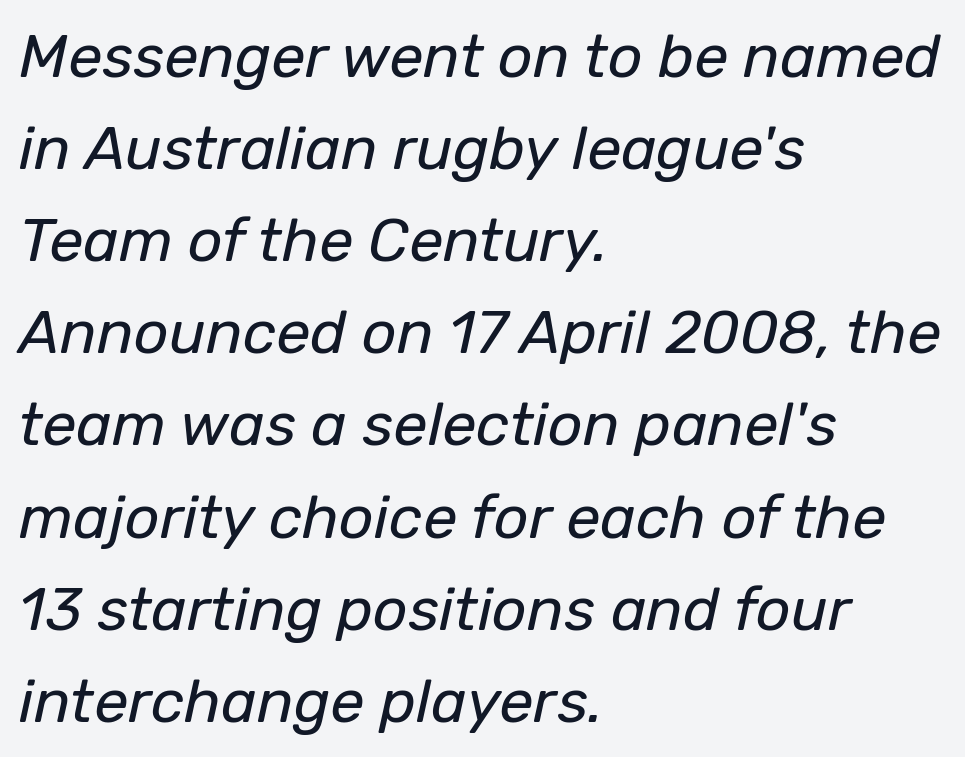
{"italic": "yes", "lean": "right", "slant_degrees": 12, "bold": "no", "weight": "regular", "width": "normal", "stroke_contrast": "low", "x_height": "medium", "monospaced": "no", "underline": "no", "align": "left", "line_spacing": "normal", "line_spacing_ratio": 1.51, "letter_spacing": "normal", "letter_spacing_em": 0.0, "glyph_px": 61}
